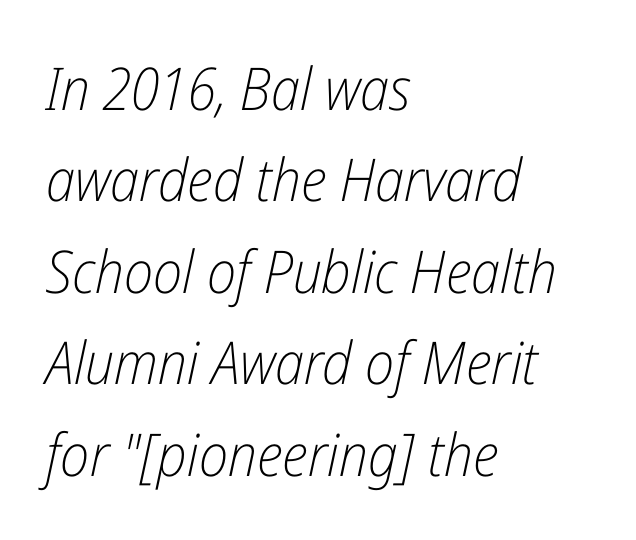
Has an underline been added? It has not. Is this a heavy cut? Hardly; it is regular or lighter. Think of a printed novel: that variable character pitch is what you see here. Horizontal bands of white between lines are of average thickness. You can tell it's italic because the verticals aren't actually vertical. All the whitespace from short lines collects on the right.
